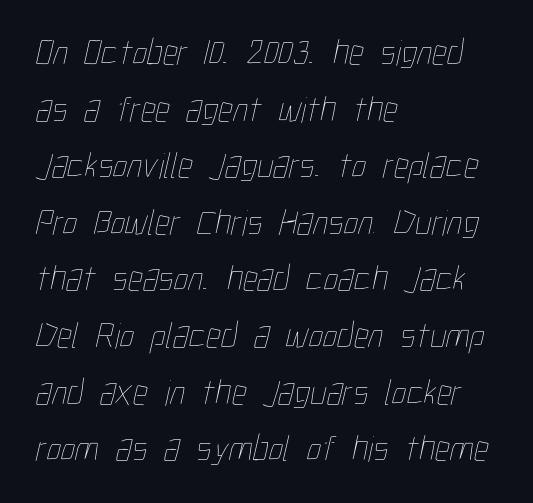
{"bold": "no", "weight": "thin", "width": "condensed", "stroke_contrast": "low", "x_height": "medium", "monospaced": "no", "underline": "no", "align": "left", "line_spacing": "normal", "line_spacing_ratio": 1.53, "letter_spacing": "normal", "letter_spacing_em": 0.0, "glyph_px": 37}
